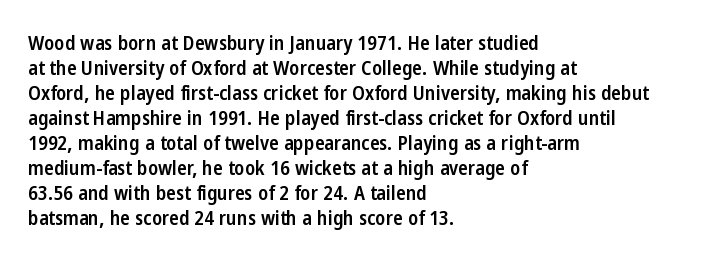
Where is the straight margin? On the left. Each glyph is drawn with semibold strokes, heavier than normal yet not fully bold. The passage shown is not underscored anywhere. Whoever set this chose a conventional vertical rhythm. Upright lettering throughout.
